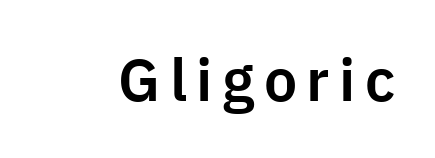
Type style note: lacks serifs. Lines of text with bare space underneath. Each letter keeps its own natural width here, so spacing adapts to shape. Tall strokes in this sample are plumb rather than angled.
